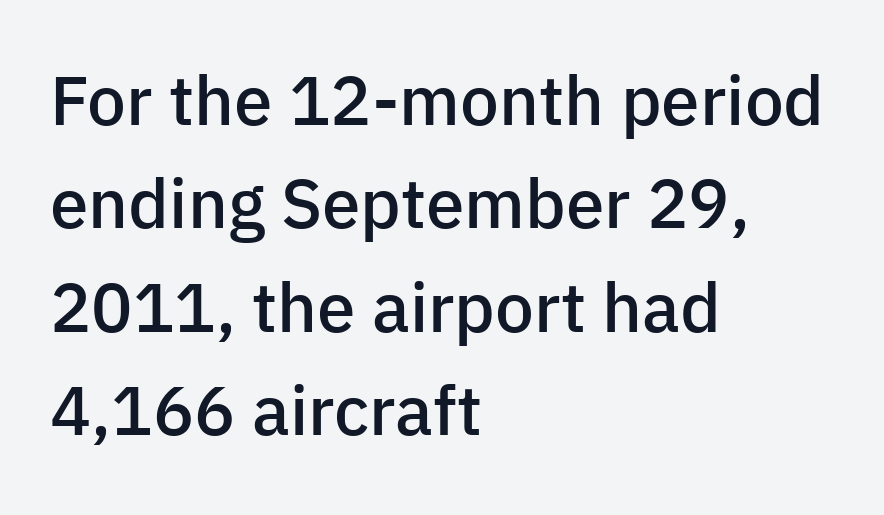
The image shows 69 px semibold sans-serif type, upright; set left-aligned, normal line spacing (1.5x), normal letter spacing, not underlined; low stroke contrast and a medium x-height.
